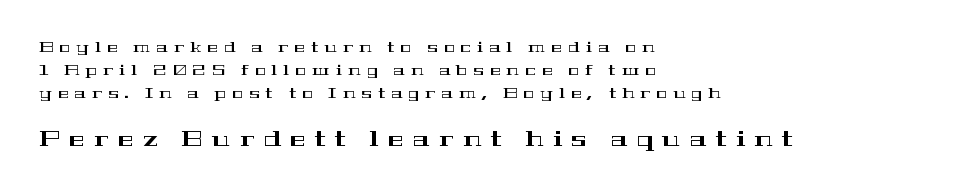
{"italic": "no", "underline": "no", "align": "left", "line_spacing": "normal", "line_spacing_ratio": 1.66, "letter_spacing": "wide", "letter_spacing_em": 0.45, "larger_block": "second", "size_ratio": 1.5, "glyph_px": 21}
